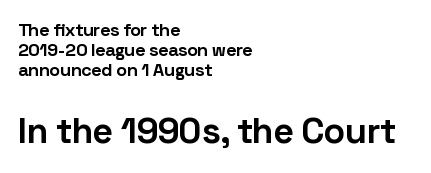
Q: Is the text bold? A: Yes.
Q: Is the text italic (slanted)? A: No, it is upright.
Q: Is the typeface a serif or a sans-serif typeface? A: Sans-serif.
Q: Is the text underlined? A: No.
Q: How is the paragraph aligned? A: Left-aligned.
Q: Is the spacing between letters normal or unusually wide? A: Normal.
Q: Is the spacing between lines tight, normal or loose? A: Tight.
Q: Which block of text is set in a larger size, the first (top) or the second (bottom)? A: The second (bottom) one.
Q: Width (condensed, normal, or wide)? A: Normal.
Q: Stroke contrast? A: Low.
Q: x-height? A: Medium.
Q: Monospaced? A: No.
